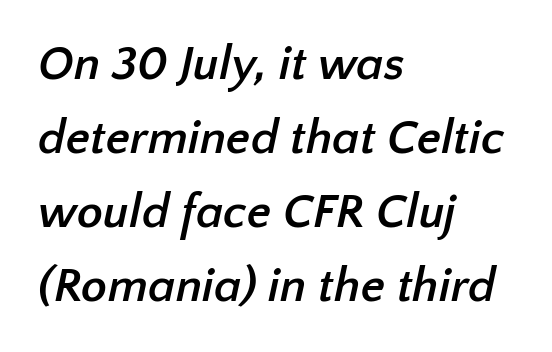
Q: Is the text bold? A: Yes.
Q: Is the typeface a serif or a sans-serif typeface? A: Sans-serif.
Q: Is the text underlined? A: No.
Q: How is the paragraph aligned? A: Left-aligned.
Q: Is the spacing between letters normal or unusually wide? A: Normal.
Q: Is the spacing between lines tight, normal or loose? A: Normal.
Q: Width (condensed, normal, or wide)? A: Normal.
Q: Stroke contrast? A: Low.
Q: x-height? A: Medium.
Q: Monospaced? A: No.
